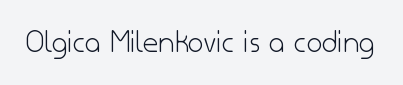
The face used here is rendered with its standard letterfit. When letters stand straight like this, we call the style roman or upright. Only glyphs here, with clear space below each row. Do the characters align in a grid? No, the font is proportional.
